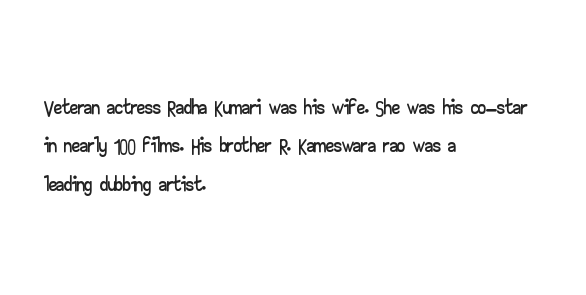
{"serif": "no", "italic": "no", "width": "wide", "stroke_contrast": "low", "x_height": "small", "monospaced": "no", "underline": "no", "align": "left", "line_spacing_ratio": 1.2, "letter_spacing": "normal", "letter_spacing_em": 0.0, "glyph_px": 32}
